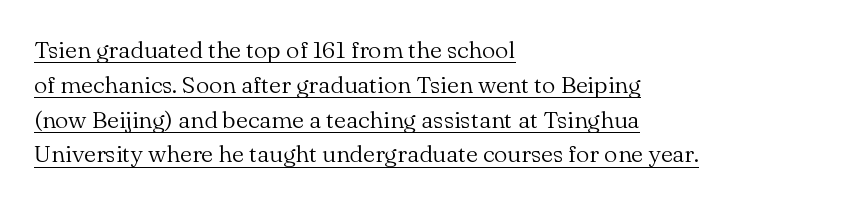
Q: Is the text bold? A: No.
Q: Is the text italic (slanted)? A: No, it is upright.
Q: Is the text underlined? A: Yes.
Q: How is the paragraph aligned? A: Left-aligned.
Q: Is the spacing between letters normal or unusually wide? A: Normal.
Q: Is the spacing between lines tight, normal or loose? A: Normal.
